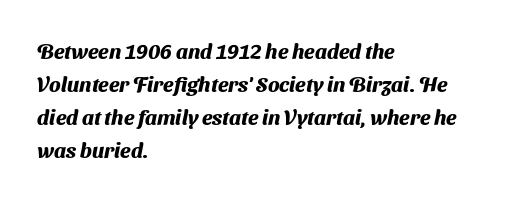
Compared with a centered layout, this one pins lines to the left instead. Letter spacing: default. Type without underlining. Heavy-handed strokes throughout: this text is bold. Students, observe: this is what conventionally led text looks like.
